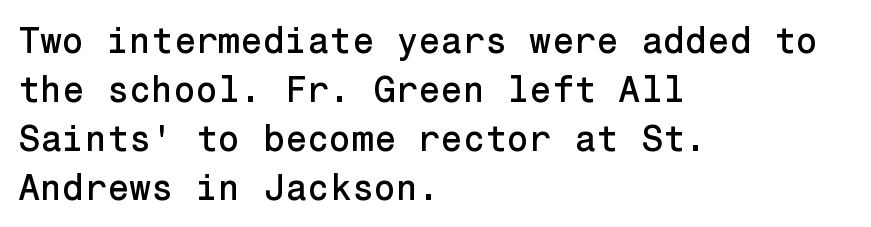
{"serif": "no", "italic": "no", "width": "normal", "stroke_contrast": "low", "x_height": "medium", "underline": "no", "align": "left", "line_spacing": "normal", "line_spacing_ratio": 1.36, "letter_spacing": "normal", "letter_spacing_em": 0.0, "glyph_px": 36}
